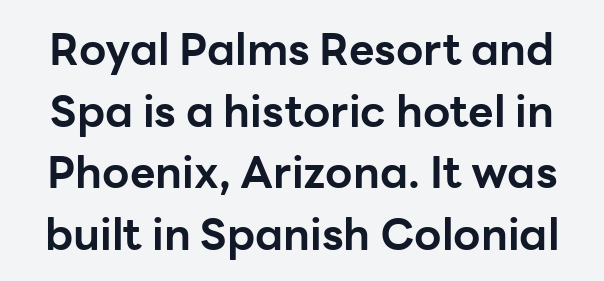
The image shows 44 px bold sans-serif type, upright; set normal line spacing (1.4x), normal letter spacing, not underlined; low stroke contrast and a medium x-height.
